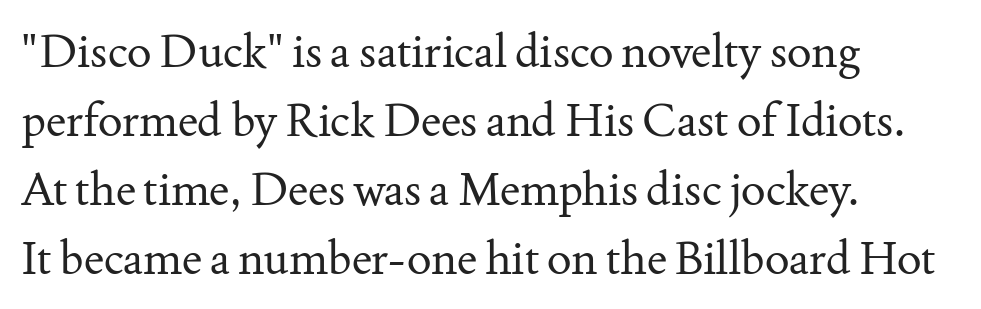
Q: Is the text bold? A: No.
Q: Is the text italic (slanted)? A: No, it is upright.
Q: Is the typeface a serif or a sans-serif typeface? A: Serif.
Q: Is the text underlined? A: No.
Q: How is the paragraph aligned? A: Left-aligned.
Q: Is the spacing between letters normal or unusually wide? A: Normal.
Q: Is the spacing between lines tight, normal or loose? A: Normal.
Q: Width (condensed, normal, or wide)? A: Normal.
Q: Stroke contrast? A: Medium.
Q: x-height? A: Small.
Q: Monospaced? A: No.
